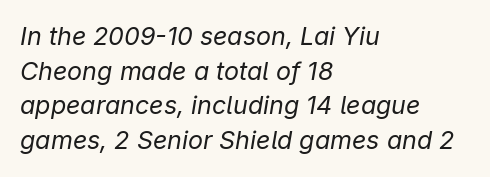
Would a proofreader flag this as italicized? Yes. No extra ink here — the face is not bold. The letterforms sit shoulder to shoulder at normal distance. Normally led — the rows are evenly, conventionally spaced. Decoration check: the copy has no underline.
